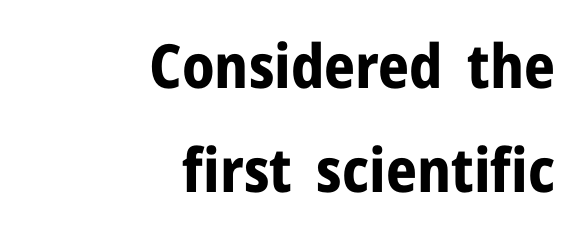
The tracking reads as untouched default to a designer's eye. Does the copy run flush right? Yes — the right margin is perfectly even. Pretty heavy lettering here — definitely bold. Do the characters align in a grid? No, the font is proportional. The designer went with a sans here, leaving each stem footless. Bare-footed words on every line.
